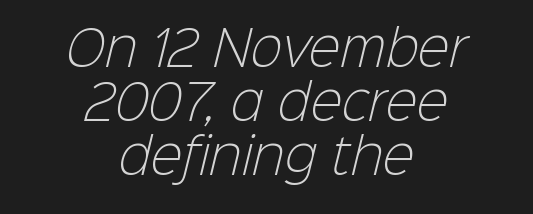
Ink coverage per letter is moderate at most. These lines stack symmetrically, like a column narrowing and widening about its center. This sample has the flowing, uneven cadence of proportional lettering. Compared with typical paragraphs, the rows here are closer together. Anything drawn beneath the words? Only blank space. Observe the ordinary spacing: letters are neighbours, not strangers.
